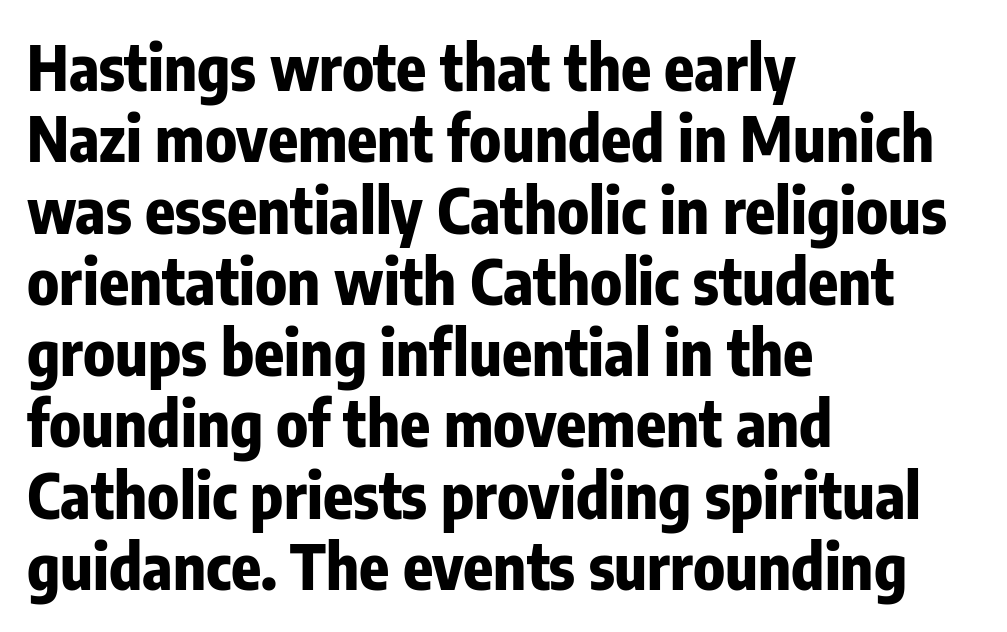
Q: Is the text bold? A: Yes.
Q: Is the text italic (slanted)? A: No, it is upright.
Q: Is the typeface a serif or a sans-serif typeface? A: Sans-serif.
Q: Is the text underlined? A: No.
Q: How is the paragraph aligned? A: Left-aligned.
Q: Is the spacing between letters normal or unusually wide? A: Normal.
Q: Is the spacing between lines tight, normal or loose? A: Tight.
Q: Width (condensed, normal, or wide)? A: Condensed.
Q: Stroke contrast? A: Low.
Q: x-height? A: Medium.
Q: Monospaced? A: No.
